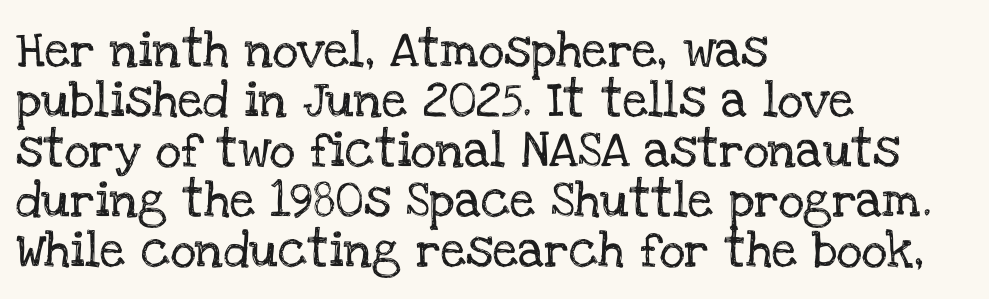
{"serif": "yes", "italic": "no", "width": "normal", "stroke_contrast": "low", "x_height": "large", "monospaced": "no", "underline": "no", "align": "left", "line_spacing": "normal", "line_spacing_ratio": 1.39, "letter_spacing": "normal", "letter_spacing_em": 0.0, "glyph_px": 36}
